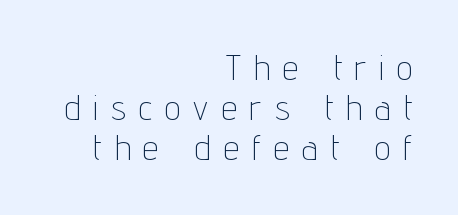
Q: Is the text bold? A: No.
Q: Is the text italic (slanted)? A: No, it is upright.
Q: Is the typeface a serif or a sans-serif typeface? A: Sans-serif.
Q: Is the text underlined? A: No.
Q: How is the paragraph aligned? A: Right-aligned.
Q: Is the spacing between letters normal or unusually wide? A: Unusually wide.
Q: Is the spacing between lines tight, normal or loose? A: Tight.
Q: Width (condensed, normal, or wide)? A: Condensed.
Q: Stroke contrast? A: Low.
Q: x-height? A: Medium.
Q: Monospaced? A: No.
